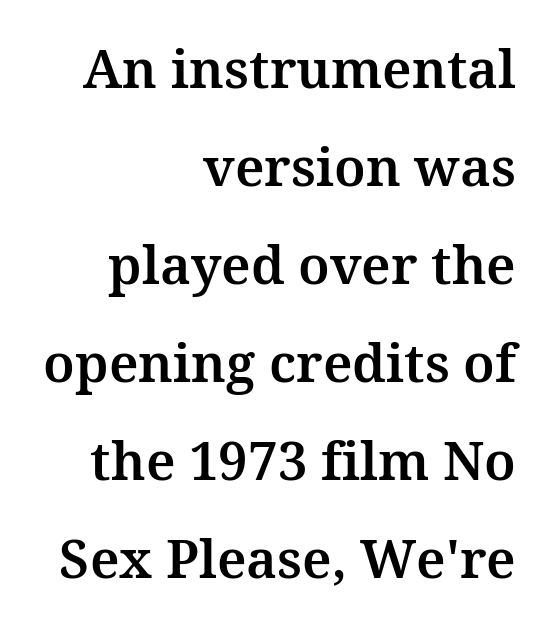
The image shows 53 px serif type, upright; set right-aligned, line spacing 1.85x, normal letter spacing, not underlined; medium stroke contrast and a medium x-height.
